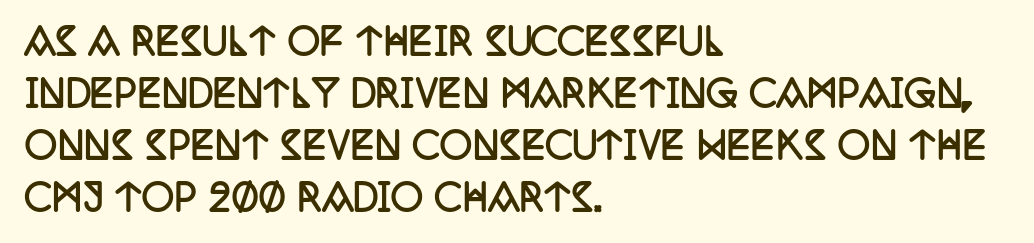
The words here are not underlined. Note the varied advance widths — an 'i' is clearly narrower than an 'm'. Horizontal alignment here is leftward, the default for most running prose. The space between consecutive lines is moderate. Look at the stroke-to-counter ratio: heavy, a bold.
